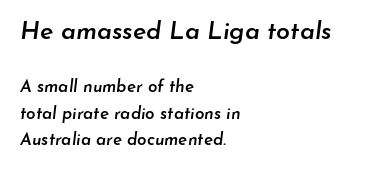
{"italic": "yes", "lean": "right", "slant_degrees": 7, "bold": "semi", "underline": "no", "align": "left", "line_spacing": "normal", "line_spacing_ratio": 1.56, "letter_spacing": "normal", "letter_spacing_em": 0.0, "larger_block": "first", "size_ratio": 1.47, "glyph_px": 25}
